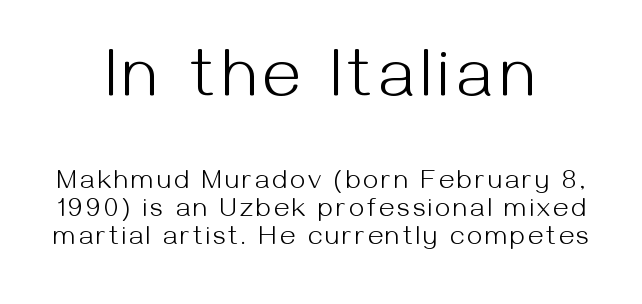
The image shows 67 px light sans-serif type, upright; set centered, tight line spacing (1.04x), not underlined; the first (top) block is 2.48x larger; medium stroke contrast and a medium x-height.
